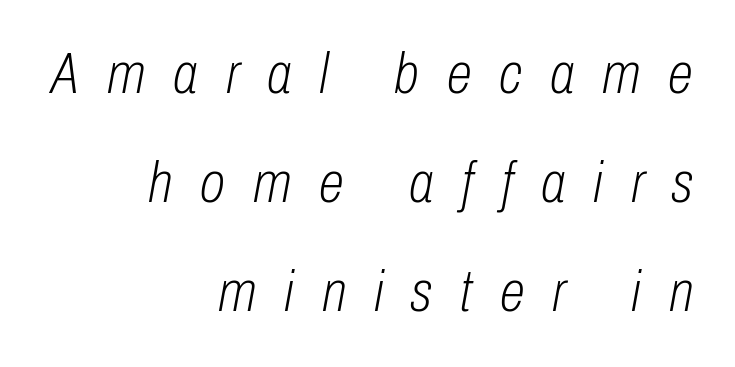
The image shows 58 px light, condensed type, italic (leaning right); set right-aligned, line spacing 1.88x, unusually wide letter spacing (+0.48 em), not underlined; low stroke contrast and a medium x-height.
